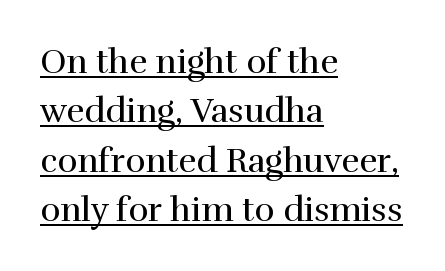
The image shows 34 px regular-weight serif type, upright; set left-aligned, normal line spacing (1.45x), normal letter spacing, underlined; a medium x-height.
